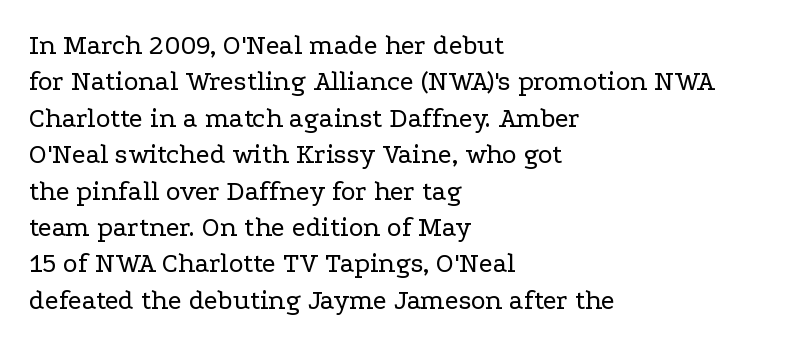
The image shows 28 px regular-weight, wide serif type, upright; set left-aligned, normal line spacing (1.3x), normal letter spacing, not underlined; low stroke contrast and a medium x-height.
